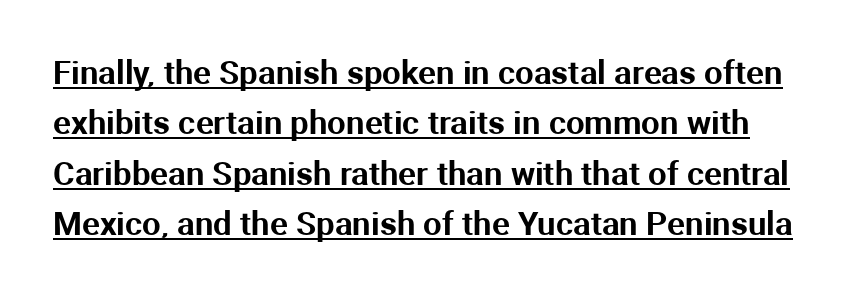
The image shows 33 px sans-serif type, upright; set normal line spacing (1.53x), normal letter spacing, underlined; medium stroke contrast and a medium x-height.
